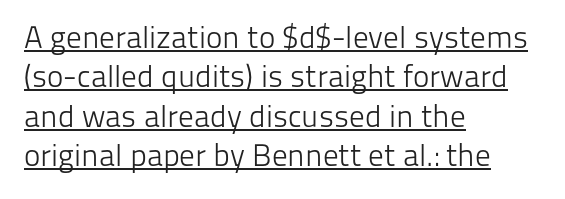
Q: Is the text bold? A: No.
Q: Is the text italic (slanted)? A: No, it is upright.
Q: Is the typeface a serif or a sans-serif typeface? A: Sans-serif.
Q: Is the text underlined? A: Yes.
Q: How is the paragraph aligned? A: Left-aligned.
Q: Is the spacing between letters normal or unusually wide? A: Normal.
Q: Is the spacing between lines tight, normal or loose? A: Normal.
Q: Width (condensed, normal, or wide)? A: Normal.
Q: Stroke contrast? A: Low.
Q: x-height? A: Medium.
Q: Monospaced? A: No.
